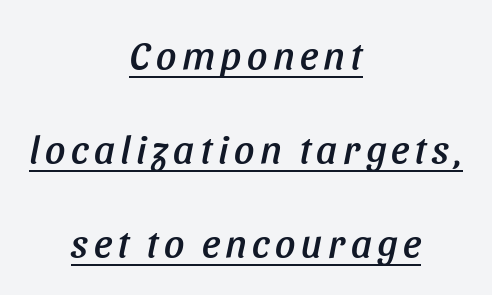
Q: Is the text italic (slanted)? A: Yes, it leans right by about 11 degrees.
Q: Is the text underlined? A: Yes.
Q: How is the paragraph aligned? A: Centered.
Q: Is the spacing between lines tight, normal or loose? A: Loose.
Q: Width (condensed, normal, or wide)? A: Condensed.
Q: Stroke contrast? A: Low.
Q: x-height? A: Large.
Q: Monospaced? A: No.
